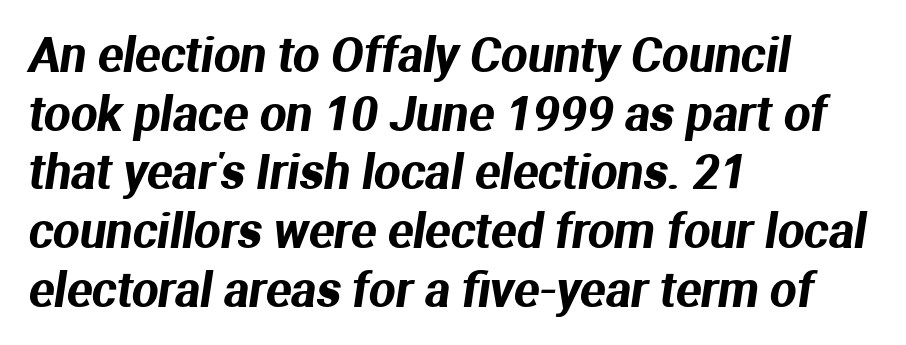
The image shows 47 px sans-serif type; set left-aligned, normal line spacing (1.25x), normal letter spacing, not underlined; medium stroke contrast and a medium x-height.
